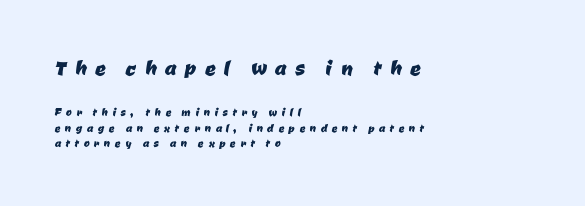
The image shows 26 px text type; set left-aligned, tight line spacing (1.12x), unusually wide letter spacing (+0.33 em), not underlined; the first (top) block is 1.86x larger.
